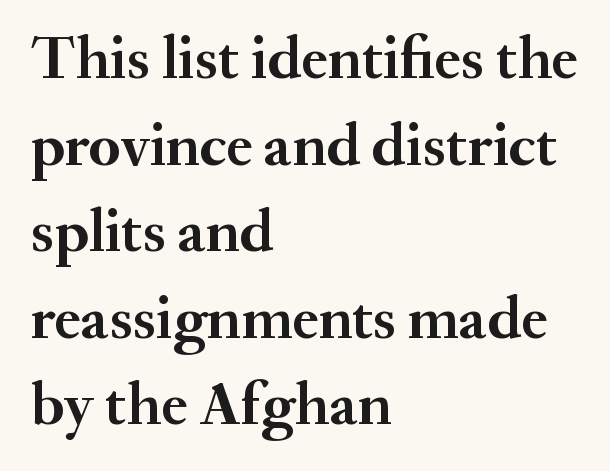
Q: Is the text bold? A: Yes.
Q: Is the text italic (slanted)? A: No, it is upright.
Q: Is the typeface a serif or a sans-serif typeface? A: Serif.
Q: Is the text underlined? A: No.
Q: How is the paragraph aligned? A: Left-aligned.
Q: Is the spacing between letters normal or unusually wide? A: Normal.
Q: Is the spacing between lines tight, normal or loose? A: Normal.
Q: Width (condensed, normal, or wide)? A: Normal.
Q: Stroke contrast? A: Medium.
Q: x-height? A: Small.
Q: Monospaced? A: No.
